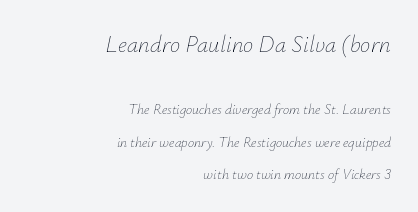
These lines are set flush right with a ragged left edge. Counters stay open thanks to moderate or lighter strokes. The leading is generous, giving the passage an open texture. Note: larger setting up top, smaller setting below. Just letters on the line, the space beneath them empty.
